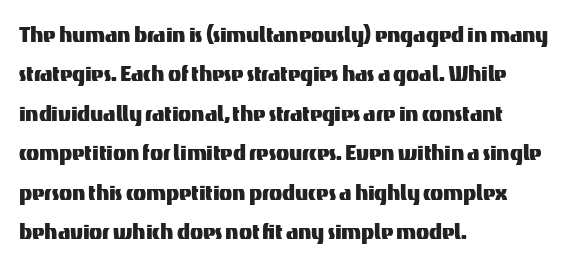
Q: Is the text italic (slanted)? A: No, it is upright.
Q: Is the text underlined? A: No.
Q: How is the paragraph aligned? A: Left-aligned.
Q: Is the spacing between letters normal or unusually wide? A: Normal.
Q: Is the spacing between lines tight, normal or loose? A: Normal.
